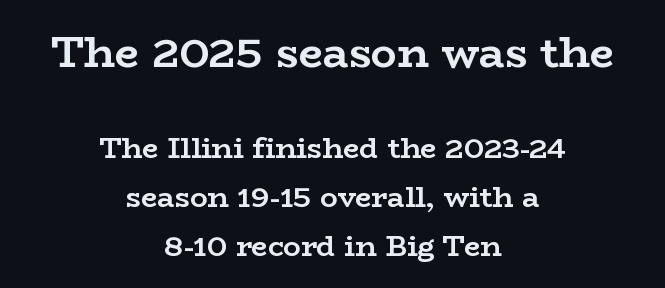
{"serif": "yes", "italic": "no", "bold": "yes", "weight": "semibold", "width": "wide", "stroke_contrast": "low", "x_height": "medium", "monospaced": "no", "underline": "no", "align": "center", "line_spacing": "normal", "line_spacing_ratio": 1.69, "letter_spacing": "normal", "letter_spacing_em": 0.0, "larger_block": "first", "size_ratio": 1.48, "glyph_px": 43}
